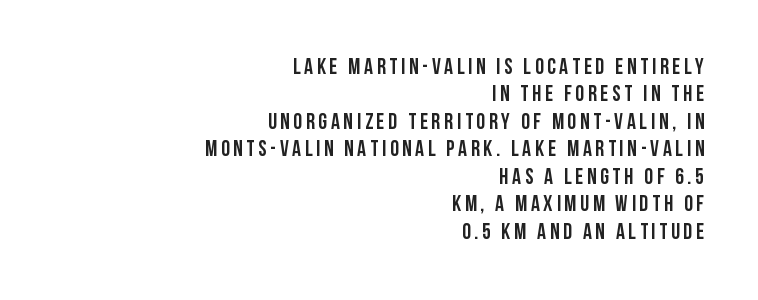
Only glyphs here, with clear space below each row. Line endings align vertically; line beginnings do not. Leading matches the norm, producing a regular column. Notice how the stems are strictly vertical — no italics here.
